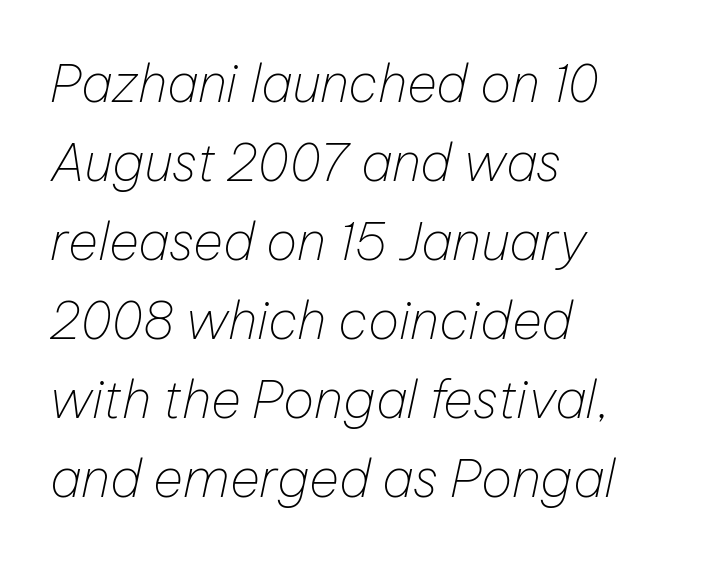
The image shows 52 px thin type, italic (leaning right); set left-aligned, normal line spacing (1.52x), normal letter spacing, not underlined; low stroke contrast and a medium x-height.
